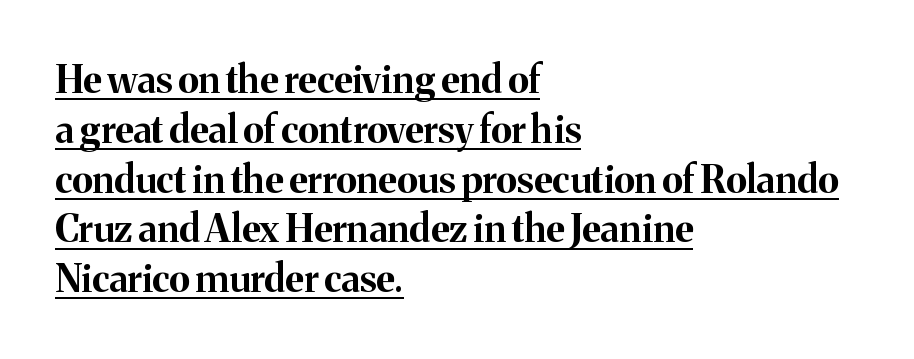
{"serif": "yes", "italic": "no", "bold": "yes", "weight": "bold", "width": "normal", "stroke_contrast": "medium", "x_height": "medium", "monospaced": "no", "underline": "yes", "align": "left", "line_spacing": "normal", "line_spacing_ratio": 1.31, "letter_spacing": "normal", "letter_spacing_em": 0.0, "glyph_px": 38}
